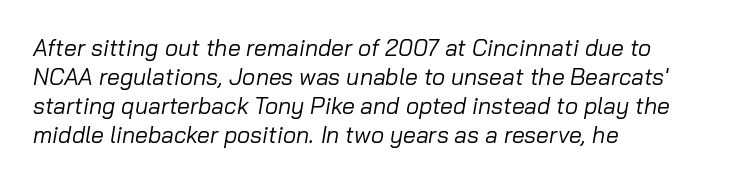
The gaps between neighbouring characters are ordinary and unremarkable. Just letters on the line, the space beneath them empty. The passage is arranged the way most books set body copy — flush left. Italic: yes, the glyphs are oblique. The weight would be labelled regular, book, light, or lighter still.
